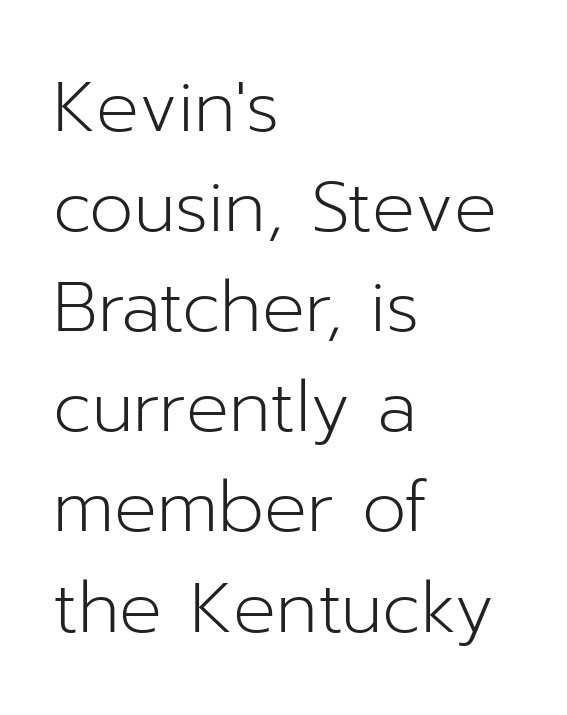
The gaps between neighbouring characters are ordinary and unremarkable. The setting favours the left margin, as ordinary paragraphs usually do. Vertically, the passage feels balanced, rows spaced as you'd expect. Character widths vary here, with narrow letters taking less room than wide ones.
